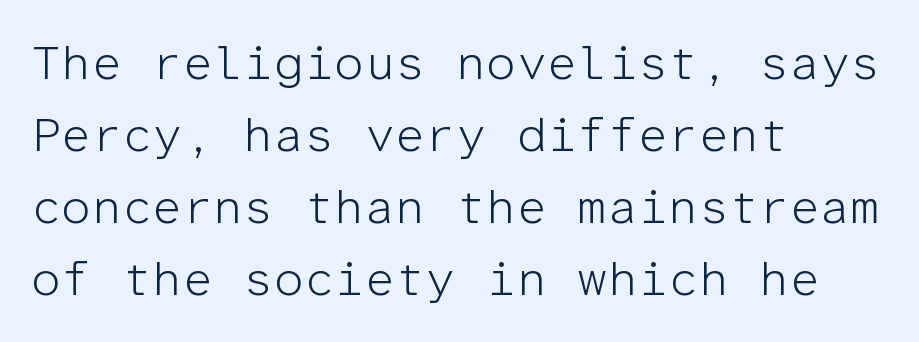
The image shows 48 px light sans-serif type, upright, monospaced; set left-aligned, normal line spacing (1.5x), normal letter spacing, not underlined; low stroke contrast and a medium x-height.
